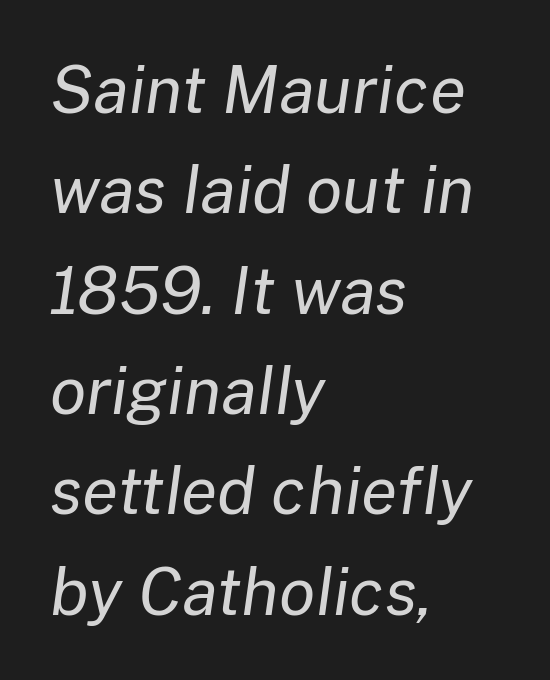
{"italic": "yes", "lean": "right", "slant_degrees": 8, "bold": "no", "weight": "regular", "width": "normal", "stroke_contrast": "low", "x_height": "medium", "monospaced": "no", "underline": "no", "align": "left", "line_spacing": "normal", "line_spacing_ratio": 1.52, "letter_spacing": "normal", "letter_spacing_em": 0.0, "glyph_px": 66}
